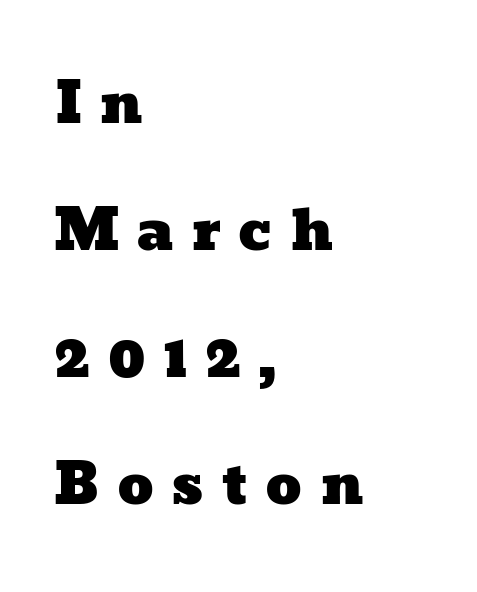
Q: Is the text underlined? A: No.
Q: How is the paragraph aligned? A: Left-aligned.
Q: Is the spacing between letters normal or unusually wide? A: Unusually wide.
Q: Is the spacing between lines tight, normal or loose? A: Loose.
Q: Width (condensed, normal, or wide)? A: Wide.
Q: Stroke contrast? A: Low.
Q: x-height? A: Medium.
Q: Monospaced? A: No.
